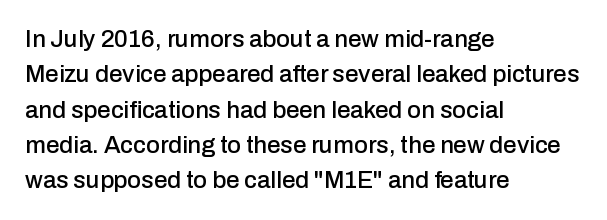
The image shows 24 px text type, upright; set left-aligned, normal line spacing (1.47x), normal letter spacing, not underlined.
